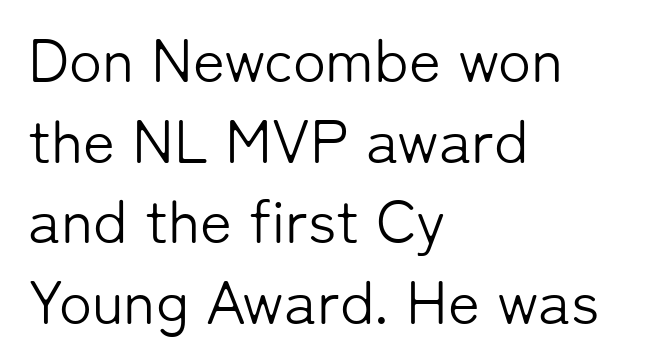
Q: Is the text bold? A: No.
Q: Is the text italic (slanted)? A: No, it is upright.
Q: Is the typeface a serif or a sans-serif typeface? A: Sans-serif.
Q: Is the text underlined? A: No.
Q: How is the paragraph aligned? A: Left-aligned.
Q: Is the spacing between letters normal or unusually wide? A: Normal.
Q: Is the spacing between lines tight, normal or loose? A: Normal.
Q: Width (condensed, normal, or wide)? A: Normal.
Q: Stroke contrast? A: Low.
Q: x-height? A: Medium.
Q: Monospaced? A: No.
